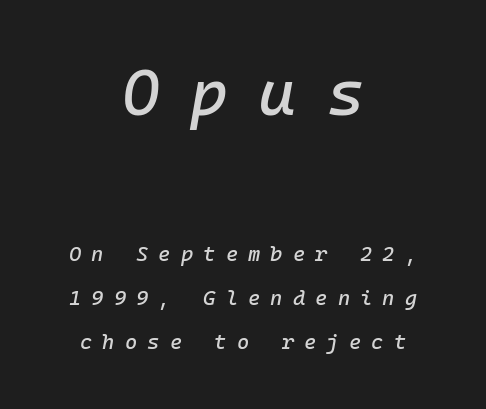
Whoever set this chose breathing room over compactness in the vertical rhythm. The text block is weighted toward neither margin, spreading evenly from the middle. Spacing verdict: monospaced, one width for all characters. An italicized treatment has been applied to the whole sample.
